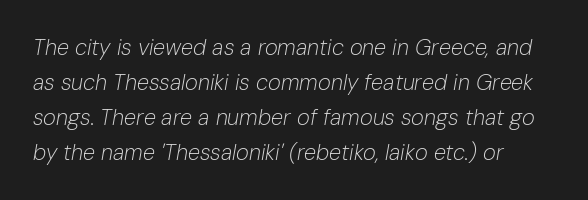
Q: Is the text bold? A: No.
Q: Is the text italic (slanted)? A: Yes, it leans right by about 10 degrees.
Q: Is the text underlined? A: No.
Q: Is the spacing between letters normal or unusually wide? A: Normal.
Q: Is the spacing between lines tight, normal or loose? A: Normal.
